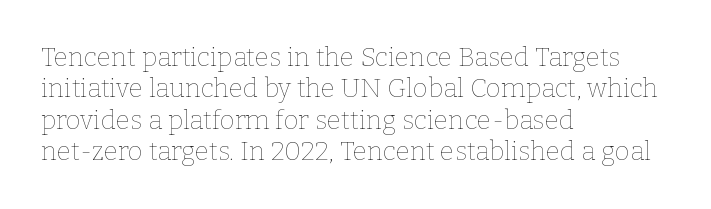
Q: Is the text bold? A: No.
Q: Is the text italic (slanted)? A: No, it is upright.
Q: Is the text underlined? A: No.
Q: How is the paragraph aligned? A: Left-aligned.
Q: Is the spacing between letters normal or unusually wide? A: Normal.
